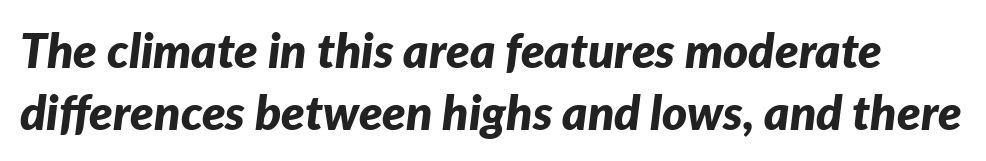
{"italic": "yes", "lean": "right", "slant_degrees": 7, "bold": "yes", "weight": "bold", "width": "normal", "stroke_contrast": "low", "x_height": "medium", "monospaced": "no", "underline": "no", "line_spacing": "normal", "line_spacing_ratio": 1.29, "letter_spacing": "normal", "letter_spacing_em": 0.0, "glyph_px": 48}
